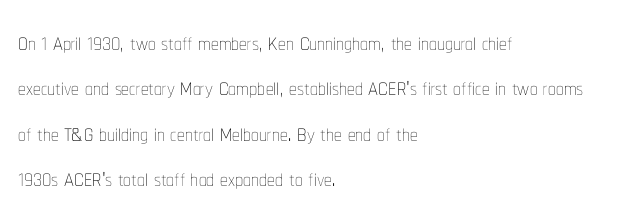
Leading: standard. The face used here is proportionally spaced, like ordinary book or web type. Check the space under the baseline: it is left empty. Short note: letters normally spaced.
